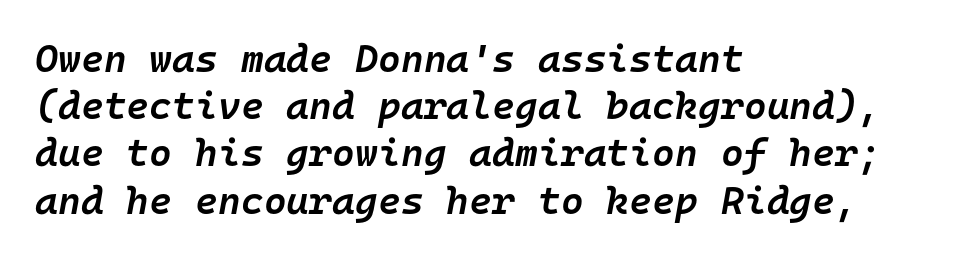
This rendering uses left alignment, leaving the right contour irregular. Underlining? Definitely not there. When letters slant like this, we call the style italic. The letters march in equal steps, a hallmark of fixed-pitch type.
